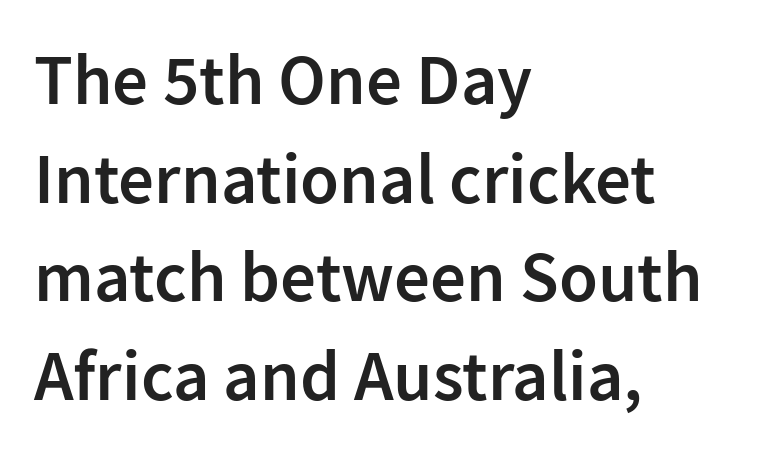
The image shows 71 px semibold sans-serif type, upright; set left-aligned, normal line spacing (1.39x), normal letter spacing, not underlined; low stroke contrast and a medium x-height.
